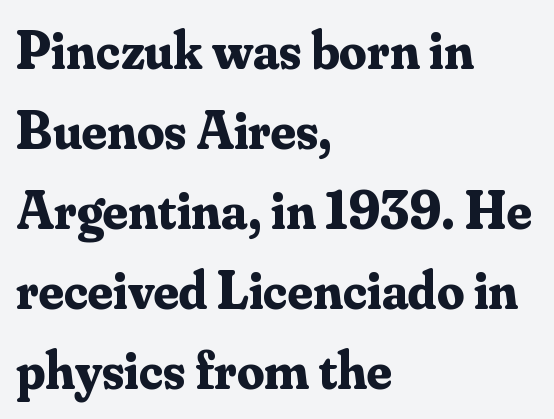
No word sits above an underline. The letters advance in unequal steps, a hallmark of proportional type. Normally led — the rows are evenly, conventionally spaced. Casual observation: everything's shoved over to the left. Classification — serif.
